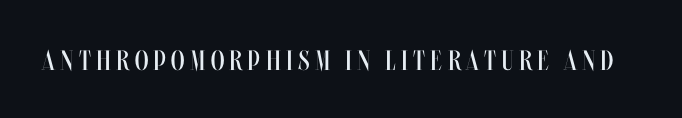
The image shows 28 px regular-weight, condensed type, upright; set not underlined; medium stroke contrast and a large x-height.
